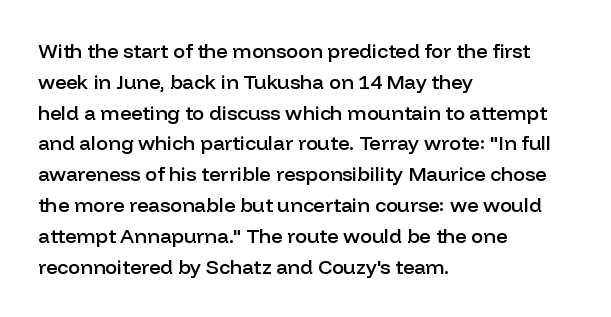
Strokes here are thickened, but only to semibold level. Successive baselines arrive at the customary interval. The axis of the letterforms is exactly vertical. Anything drawn beneath the words? Only blank space. Which margin do the lines hug? The left one — the right edge is uneven. This rendering leaves character spacing at its baseline value.
